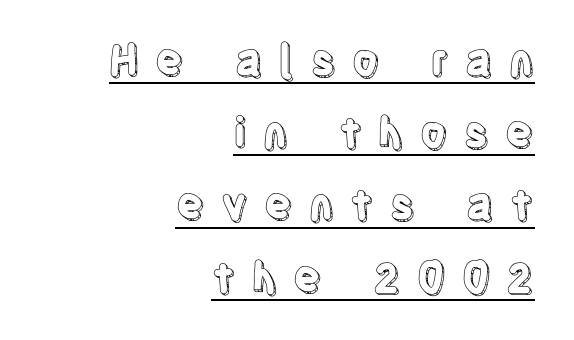
The rendering uses natural spacing where letterforms have individual widths. Teacher's note: observe the even right margin — that is flush-right alignment. Students, observe the line beneath the letters — that is underlining. These lines have a slow, spaced-out rhythm from letter to letter. Every character sits straight up, as roman type does.
